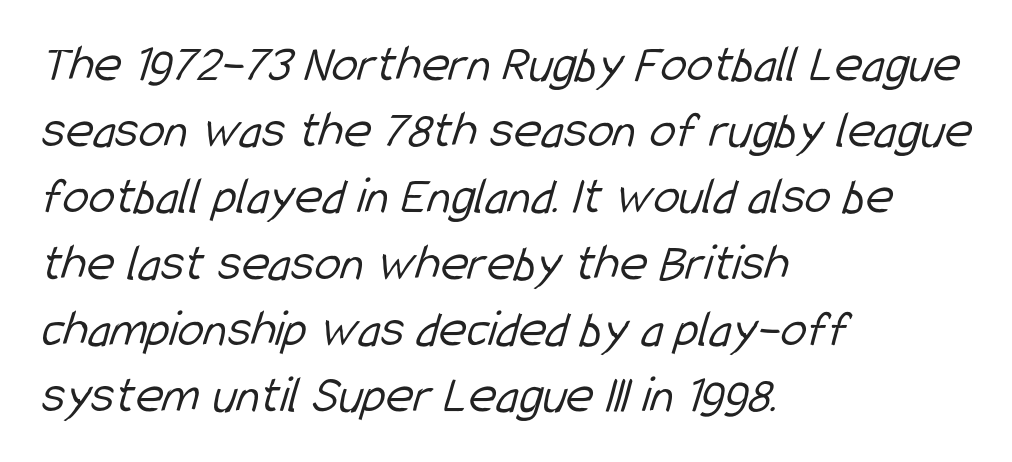
The image shows 53 px light, condensed sans-serif type; set left-aligned, normal line spacing (1.25x), normal letter spacing, not underlined; low stroke contrast and a medium x-height.
